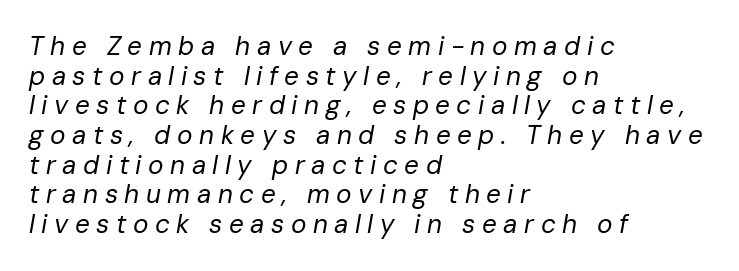
The designer dialed line spacing down below the default. This reads as an unemphasized weight, regular at the heaviest. Any mark beneath the type? The region is blank. The axis of the letterforms is tilted away from vertical. Short and long lines alike share a common starting point at left. Tracking here is generous; glyphs stand well apart from one another.
